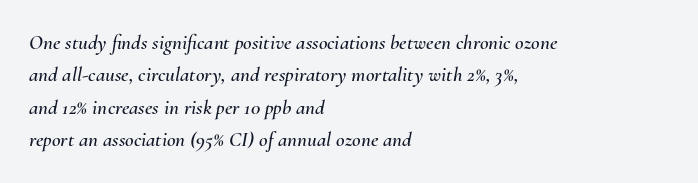
The image shows 21 px text type, italic (leaning right); set left-aligned, normal line spacing (1.54x), normal letter spacing, not underlined.
